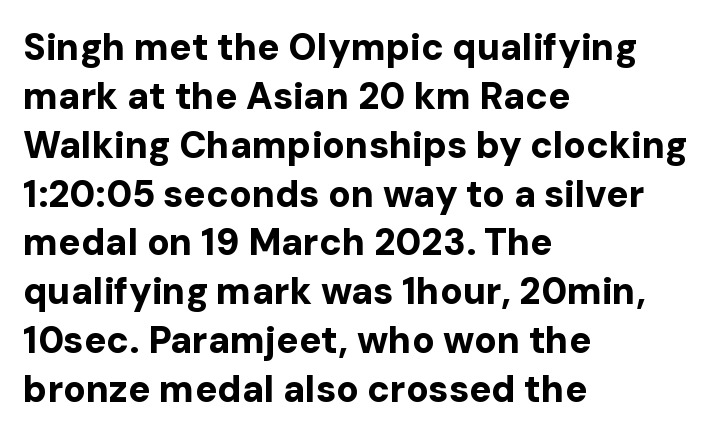
The image shows 37 px bold sans-serif type, upright; set left-aligned, normal line spacing (1.32x), normal letter spacing, not underlined; low stroke contrast and a medium x-height.
